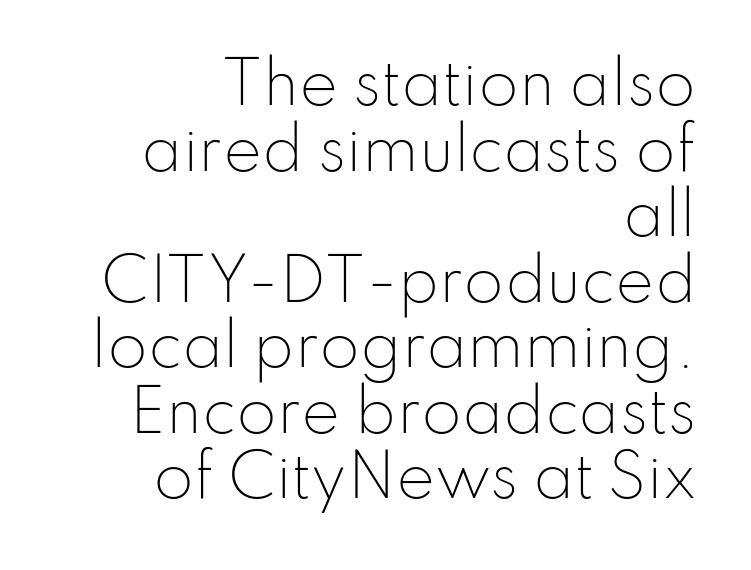
Think standard paragraph weight, or any step lighter than that. This rendering features lettering with no underline. Between one letter and the next there's only the usual sliver of space. A typesetter would call this leading minimal, almost set solid. The setting favours the right margin, as signatures and pull-quotes sometimes do.
